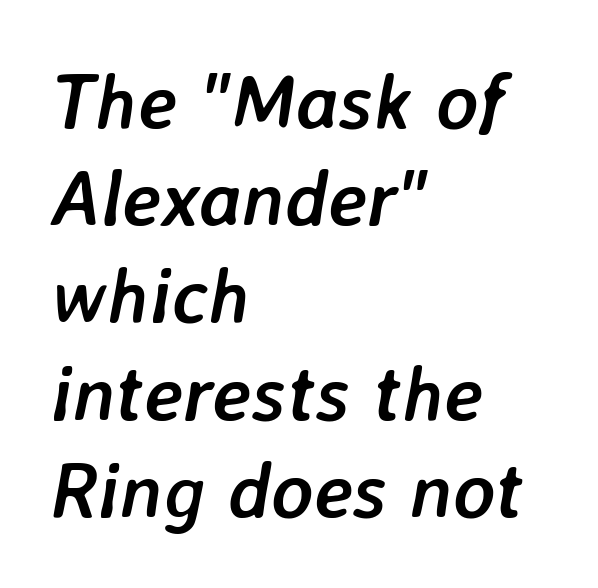
Visually the block forms a straight wall on the left and a jagged coastline on the right. You'd pick this weight for a headline — it's a proper bold. The gaps between neighbouring characters are ordinary and unremarkable. Here the designer chose a conventional face with non-uniform glyph widths. The font's italic variant was chosen for this text.
